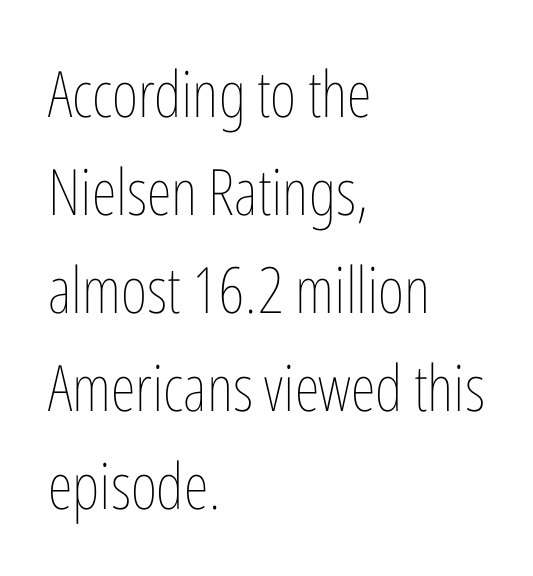
Q: Is the text bold? A: No.
Q: Is the text italic (slanted)? A: No, it is upright.
Q: Is the text underlined? A: No.
Q: How is the paragraph aligned? A: Left-aligned.
Q: Is the spacing between letters normal or unusually wide? A: Normal.
Q: Is the spacing between lines tight, normal or loose? A: Normal.
Q: Width (condensed, normal, or wide)? A: Condensed.
Q: Stroke contrast? A: Low.
Q: x-height? A: Medium.
Q: Monospaced? A: No.
